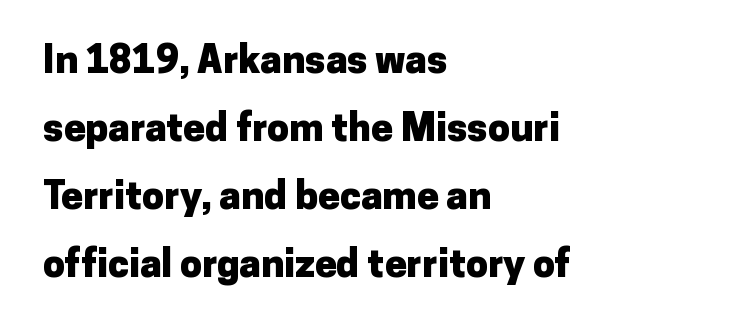
Q: Is the text bold? A: Yes.
Q: Is the text italic (slanted)? A: No, it is upright.
Q: Is the typeface a serif or a sans-serif typeface? A: Sans-serif.
Q: Is the text underlined? A: No.
Q: How is the paragraph aligned? A: Left-aligned.
Q: Is the spacing between letters normal or unusually wide? A: Normal.
Q: Width (condensed, normal, or wide)? A: Normal.
Q: Stroke contrast? A: Low.
Q: x-height? A: Medium.
Q: Monospaced? A: No.
